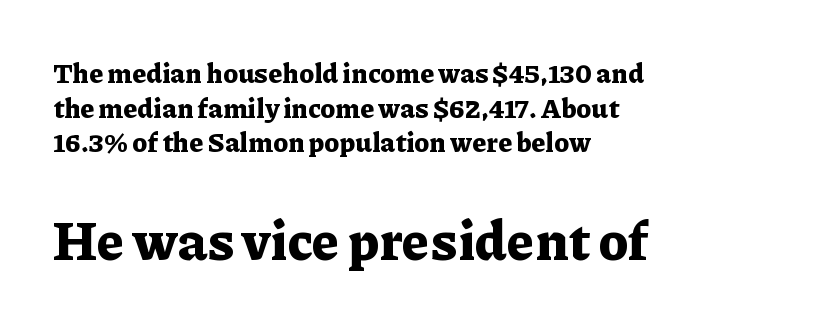
Q: Is the text bold? A: Yes.
Q: Is the text italic (slanted)? A: No, it is upright.
Q: Is the typeface a serif or a sans-serif typeface? A: Serif.
Q: Is the text underlined? A: No.
Q: How is the paragraph aligned? A: Left-aligned.
Q: Is the spacing between letters normal or unusually wide? A: Normal.
Q: Is the spacing between lines tight, normal or loose? A: Normal.
Q: Which block of text is set in a larger size, the first (top) or the second (bottom)? A: The second (bottom) one.
Q: Width (condensed, normal, or wide)? A: Normal.
Q: Stroke contrast? A: Low.
Q: x-height? A: Medium.
Q: Monospaced? A: No.
